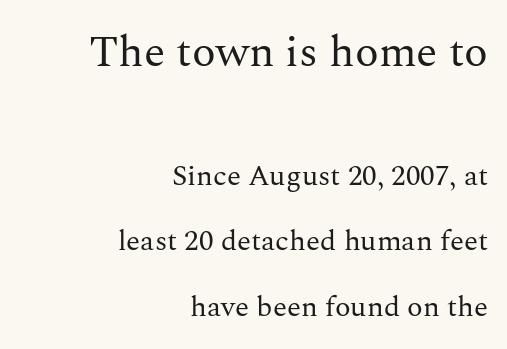
The image shows 44 px regular-weight serif type, upright; set right-aligned, loose line spacing (2.26x), normal letter spacing, not underlined; the first (top) block is 1.52x larger; medium stroke contrast and a medium x-height.
